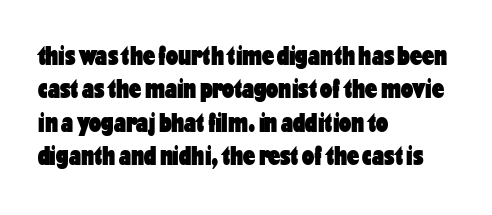
The image shows 27 px bold type, upright; set left-aligned, line spacing 1.24x, normal letter spacing, not underlined.
